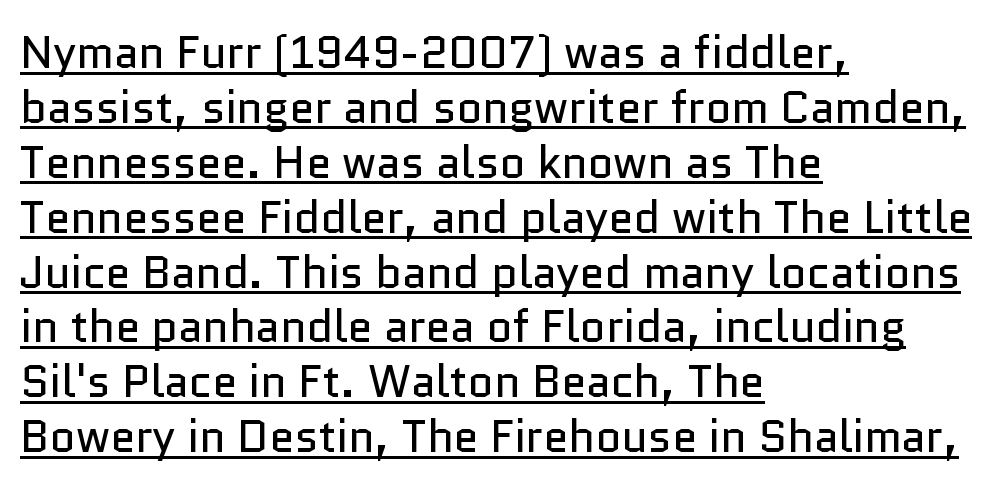
Q: Is the text bold? A: No.
Q: Is the text italic (slanted)? A: No, it is upright.
Q: Is the typeface a serif or a sans-serif typeface? A: Sans-serif.
Q: Is the text underlined? A: Yes.
Q: How is the paragraph aligned? A: Left-aligned.
Q: Is the spacing between letters normal or unusually wide? A: Normal.
Q: Width (condensed, normal, or wide)? A: Normal.
Q: Stroke contrast? A: Low.
Q: x-height? A: Medium.
Q: Monospaced? A: No.
